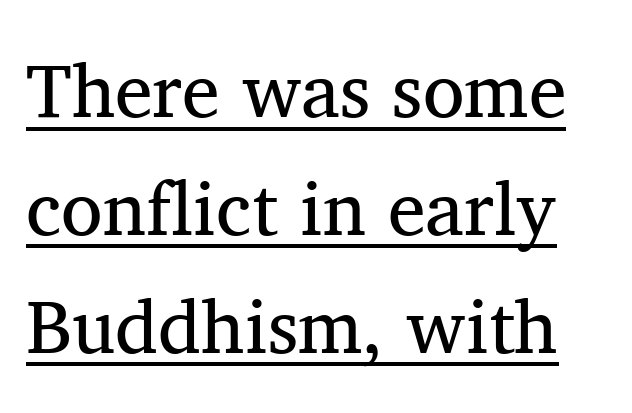
The image shows 76 px regular-weight serif type, upright; set normal line spacing (1.55x), normal letter spacing, underlined; medium stroke contrast and a medium x-height.
